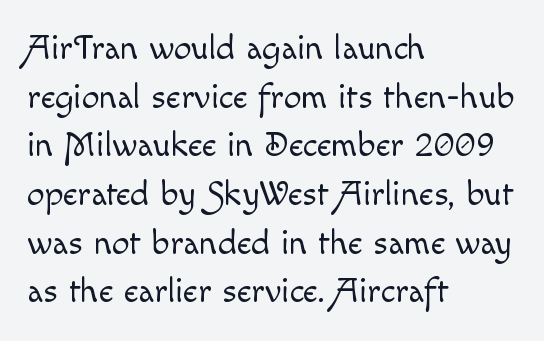
{"italic": "no", "bold": "no", "weight": "light", "width": "normal", "x_height": "small", "monospaced": "no", "underline": "no", "align": "left", "line_spacing": "normal", "line_spacing_ratio": 1.39, "letter_spacing": "normal", "letter_spacing_em": 0.0, "glyph_px": 35}
